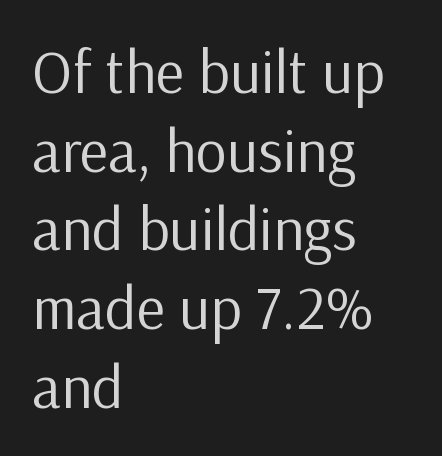
{"serif": "no", "italic": "no", "bold": "no", "weight": "regular", "width": "normal", "stroke_contrast": "low", "x_height": "medium", "monospaced": "no", "underline": "no", "align": "left", "line_spacing": "normal", "line_spacing_ratio": 1.29, "letter_spacing": "normal", "letter_spacing_em": 0.0, "glyph_px": 61}
